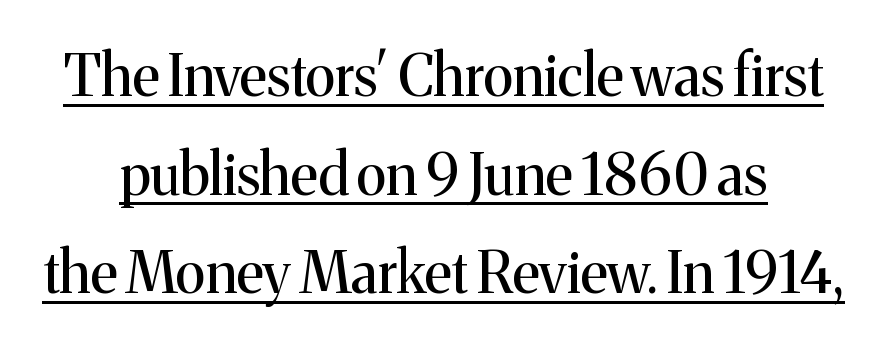
The image shows 57 px regular-weight serif type, upright; set centered, line spacing 1.73x, normal letter spacing, underlined; medium stroke contrast and a medium x-height.
